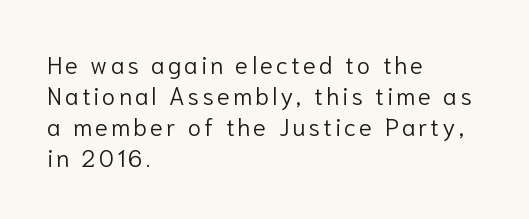
{"italic": "no", "bold": "no", "underline": "no", "align": "left", "line_spacing": "normal", "line_spacing_ratio": 1.29, "glyph_px": 24}
